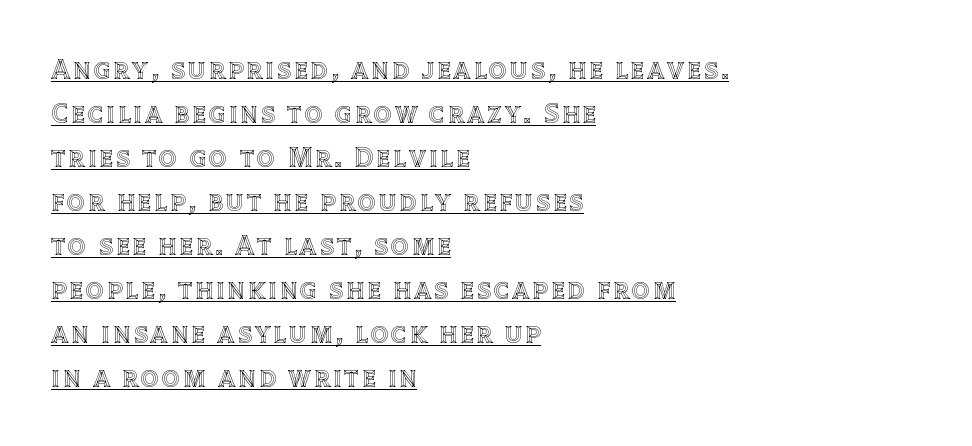
{"italic": "no", "width": "normal", "x_height": "large", "monospaced": "no", "underline": "yes", "align": "left", "line_spacing": "normal", "line_spacing_ratio": 1.57, "glyph_px": 28}
